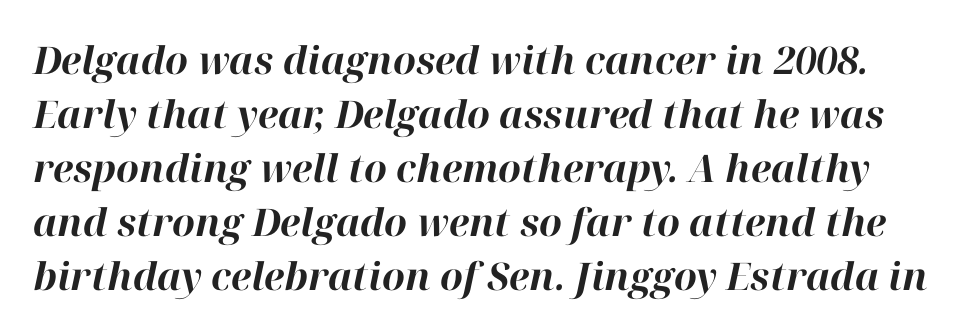
The image shows 38 px bold type, italic (leaning right); set normal line spacing (1.42x), normal letter spacing, not underlined; high stroke contrast and a medium x-height.
